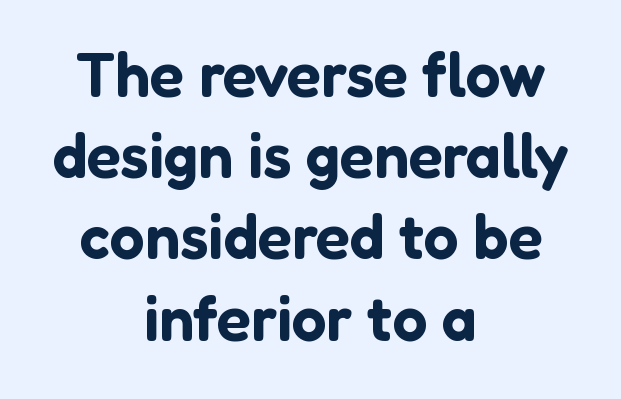
The text was rendered using a sans face with plain stroke endings. A typesetter would call this proportional, since set widths differ per character. Successive baselines arrive at the customary interval. The strip under each line holds only bare page.
